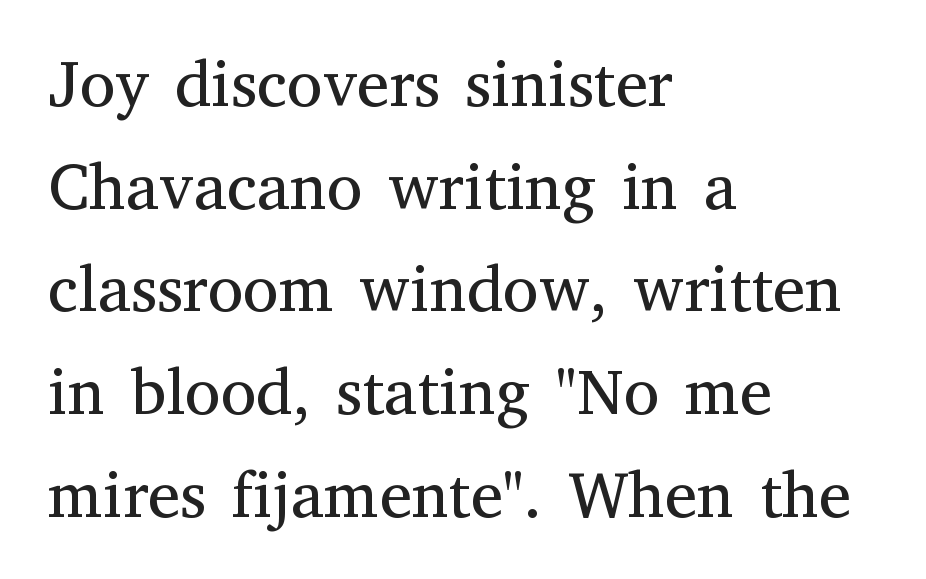
Q: Is the text bold? A: No.
Q: Is the text italic (slanted)? A: No, it is upright.
Q: Is the typeface a serif or a sans-serif typeface? A: Serif.
Q: Is the text underlined? A: No.
Q: How is the paragraph aligned? A: Left-aligned.
Q: Is the spacing between letters normal or unusually wide? A: Normal.
Q: Is the spacing between lines tight, normal or loose? A: Normal.
Q: Width (condensed, normal, or wide)? A: Normal.
Q: Stroke contrast? A: Medium.
Q: x-height? A: Medium.
Q: Monospaced? A: No.
